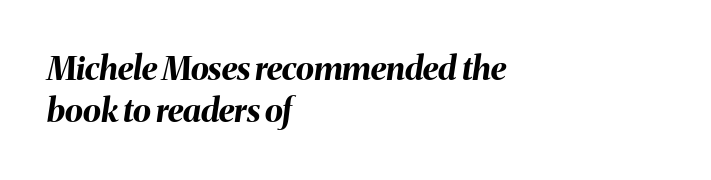
Letter spacing: default. Letters rest on an invisible, unmarked baseline. Reading down the column, the eye jumps a familiar distance to each next line. The setting favours the left margin, as ordinary paragraphs usually do. Each letter keeps its own natural width here, so spacing adapts to shape. Heavy-handed strokes throughout: this text is bold.
